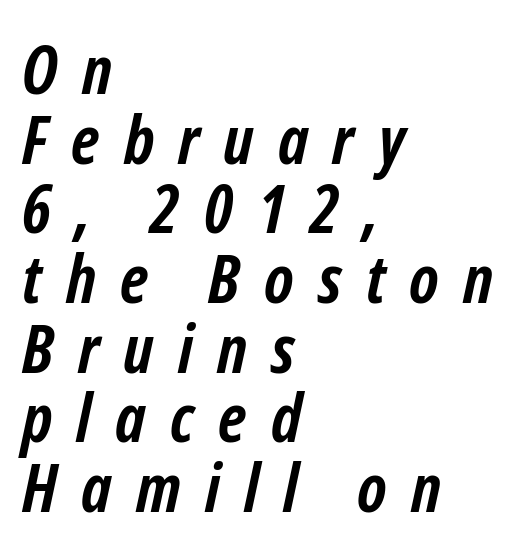
The image shows 67 px semibold, condensed type, italic (leaning right); set left-aligned, tight line spacing (1.04x), unusually wide letter spacing (+0.36 em), not underlined; low stroke contrast and a medium x-height.
